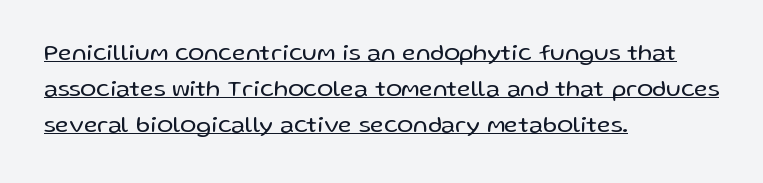
The image shows 24 px text type, upright; set left-aligned, normal line spacing (1.51x), normal letter spacing, underlined.
